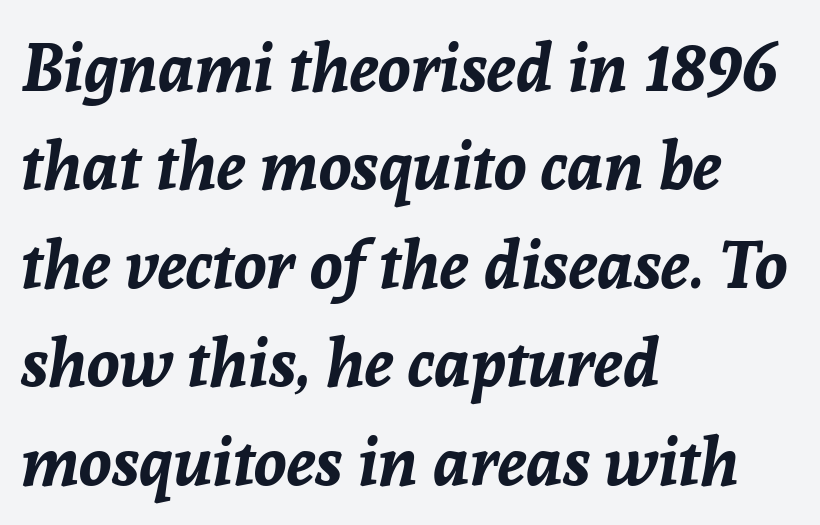
The face used here is proportionally spaced, like ordinary book or web type. This sample uses plain, unmodified letter spacing. Summary of weight: heavy, a full bold. You can tell it's italic because the verticals aren't actually vertical. Descenders hang freely into open space. Teacher's note: observe the even left margin — that is flush-left alignment.
